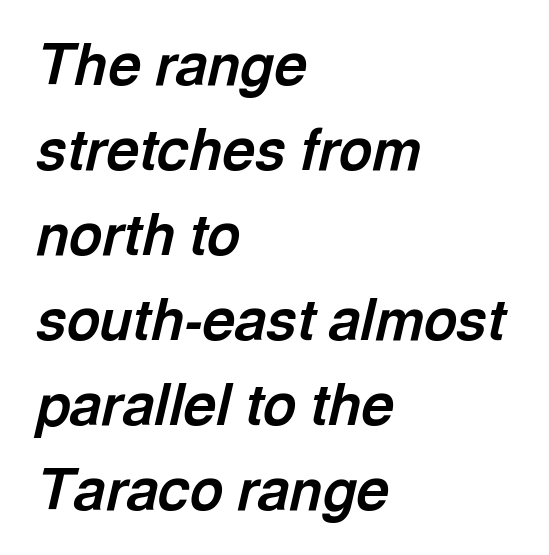
{"italic": "yes", "lean": "right", "slant_degrees": 13, "bold": "yes", "weight": "bold", "width": "normal", "x_height": "medium", "monospaced": "no", "underline": "no", "align": "left", "line_spacing": "normal", "line_spacing_ratio": 1.49, "letter_spacing": "normal", "letter_spacing_em": 0.0, "glyph_px": 57}
